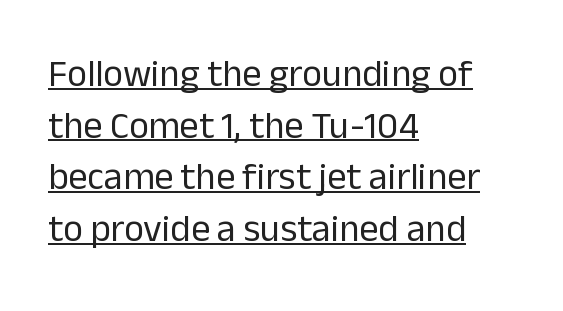
The type is set solid horizontally, with unmodified tracking. Leading matches the norm, producing a regular column. The characters display no serif detailing; their extremities are plain. Italic? Not at all — the glyphs are vertical.
